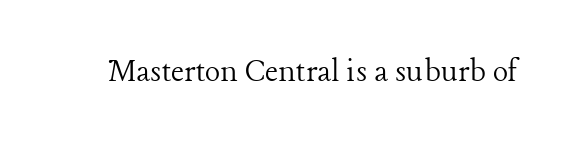
{"serif": "yes", "italic": "no", "bold": "no", "weight": "light", "width": "normal", "stroke_contrast": "low", "x_height": "medium", "monospaced": "no", "underline": "no", "letter_spacing": "normal", "letter_spacing_em": 0.0, "glyph_px": 36}
